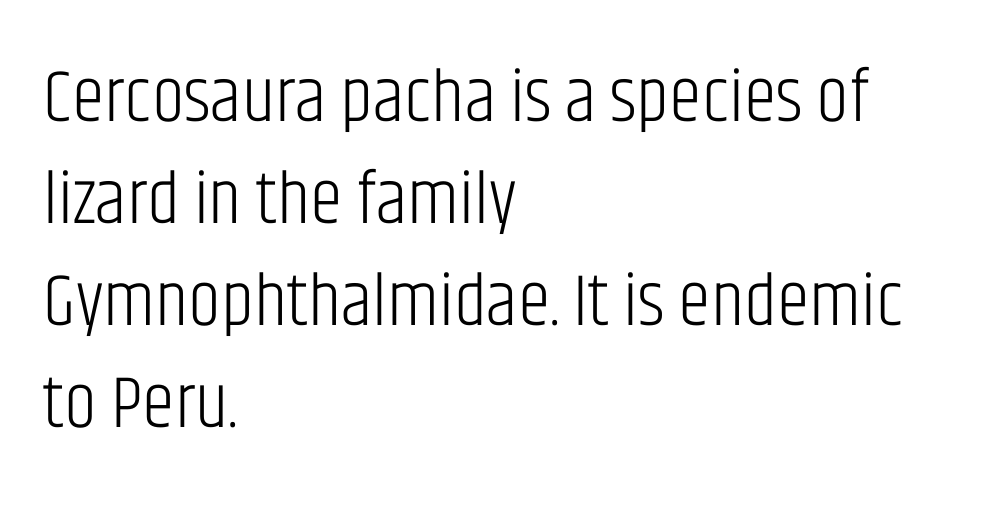
Q: Is the text bold? A: No.
Q: Is the text italic (slanted)? A: No, it is upright.
Q: Is the typeface a serif or a sans-serif typeface? A: Sans-serif.
Q: Is the text underlined? A: No.
Q: How is the paragraph aligned? A: Left-aligned.
Q: Is the spacing between letters normal or unusually wide? A: Normal.
Q: Is the spacing between lines tight, normal or loose? A: Normal.
Q: Width (condensed, normal, or wide)? A: Condensed.
Q: Stroke contrast? A: Low.
Q: x-height? A: Large.
Q: Monospaced? A: No.
